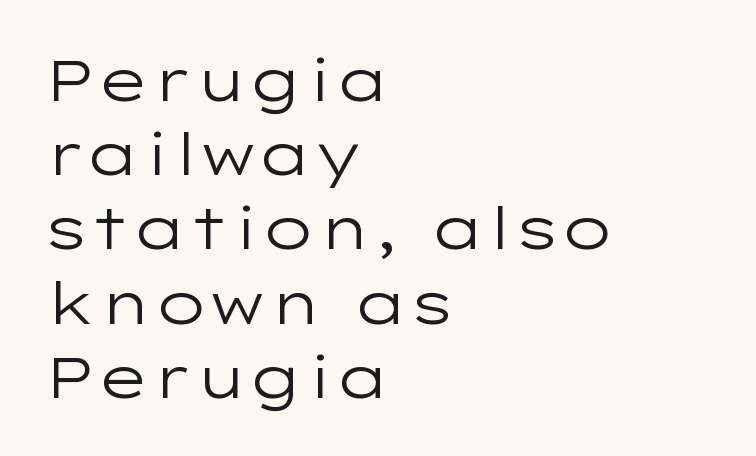
{"serif": "no", "italic": "no", "bold": "no", "weight": "regular", "width": "wide", "stroke_contrast": "low", "x_height": "medium", "monospaced": "no", "underline": "no", "align": "left", "line_spacing": "normal", "line_spacing_ratio": 1.28, "letter_spacing": "normal", "letter_spacing_em": 0.0, "glyph_px": 58}
